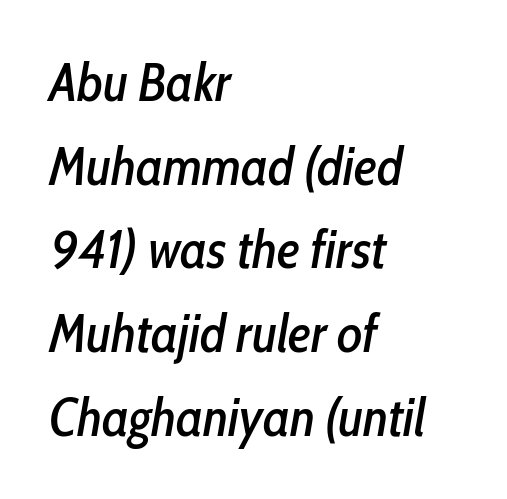
The image shows 53 px condensed type, italic (leaning right); set left-aligned, normal line spacing (1.58x), normal letter spacing, not underlined; low stroke contrast and a medium x-height.
